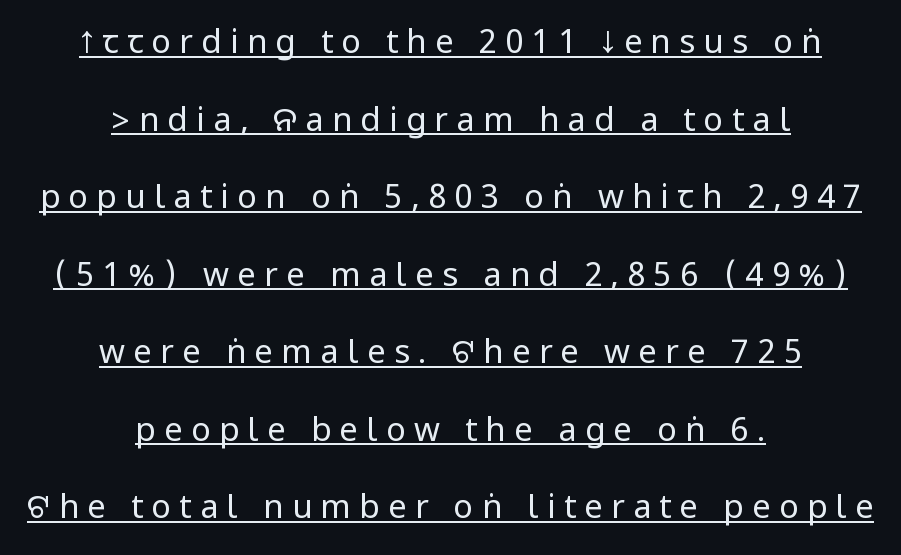
Rendered with straight, roman letterforms. Notice how the passage keeps no hard edge, just a central spine. This reads as an unemphasized weight, regular at the heaviest. Each new line begins a long way beneath the previous one. The sample's only ornament is a line tracing under the words.
